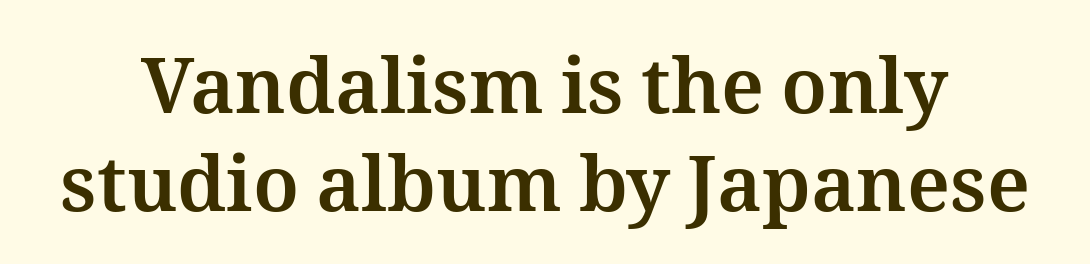
The image shows 77 px bold type, upright; set normal line spacing (1.27x), normal letter spacing, not underlined; medium stroke contrast and a medium x-height.
